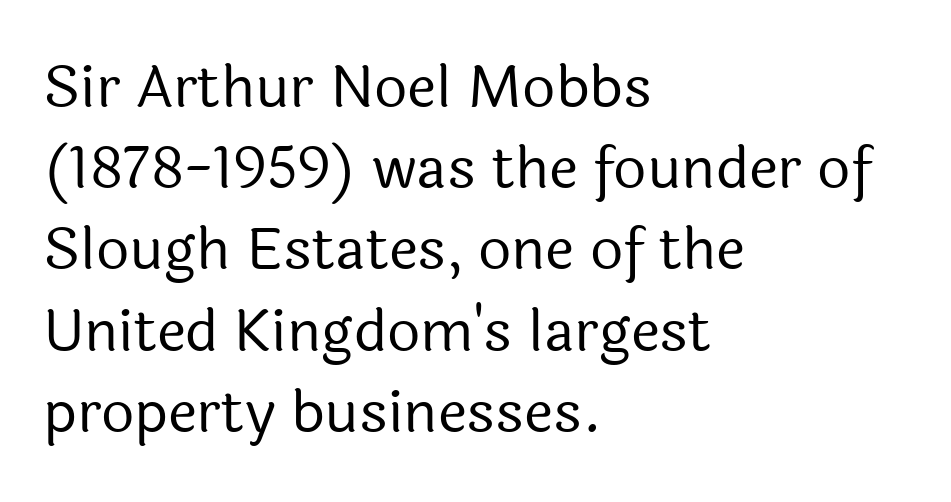
The image shows 58 px regular-weight sans-serif type, upright; set left-aligned, normal line spacing (1.4x), normal letter spacing, not underlined; a medium x-height.
